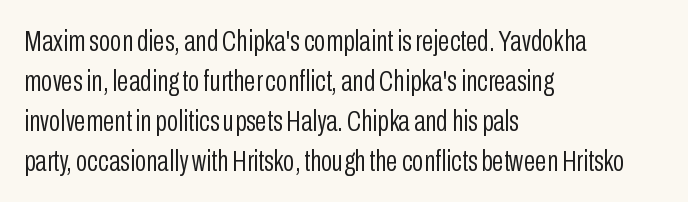
Caption: multi-line text, flush left, ragged right. The designer went with a sans here, leaving each stem footless. The designer left line spacing at the default. A quiet, ordinary-to-light weight characterises the typeface. The passage shown is not underscored anywhere. The passage shown is typed in a proportional face where columns would drift.
